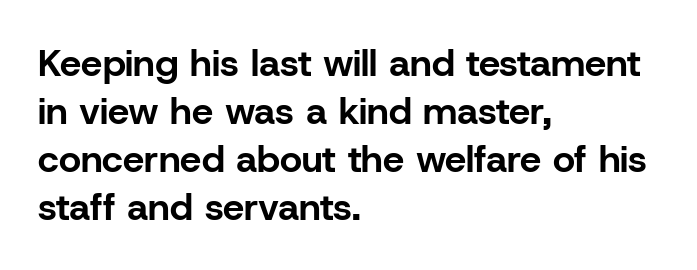
Q: Is the text bold? A: Yes.
Q: Is the text italic (slanted)? A: No, it is upright.
Q: Is the typeface a serif or a sans-serif typeface? A: Sans-serif.
Q: Is the text underlined? A: No.
Q: How is the paragraph aligned? A: Left-aligned.
Q: Is the spacing between letters normal or unusually wide? A: Normal.
Q: Is the spacing between lines tight, normal or loose? A: Normal.
Q: Width (condensed, normal, or wide)? A: Normal.
Q: Stroke contrast? A: Low.
Q: x-height? A: Medium.
Q: Monospaced? A: No.
